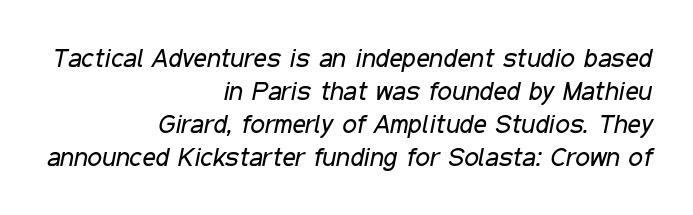
The image shows 26 px text type, italic (leaning right); set right-aligned, normal line spacing (1.27x), normal letter spacing, not underlined.
